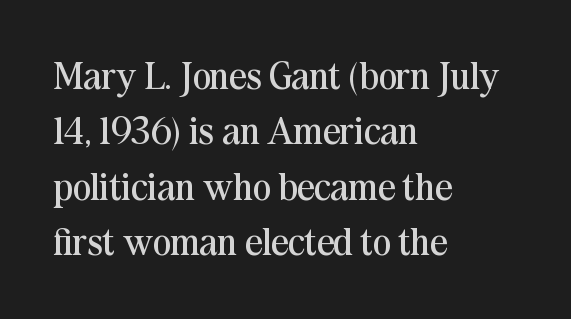
Q: Is the text bold? A: No.
Q: Is the text italic (slanted)? A: No, it is upright.
Q: Is the typeface a serif or a sans-serif typeface? A: Serif.
Q: Is the text underlined? A: No.
Q: How is the paragraph aligned? A: Left-aligned.
Q: Is the spacing between letters normal or unusually wide? A: Normal.
Q: Is the spacing between lines tight, normal or loose? A: Normal.
Q: Width (condensed, normal, or wide)? A: Normal.
Q: Stroke contrast? A: Medium.
Q: x-height? A: Medium.
Q: Monospaced? A: No.
